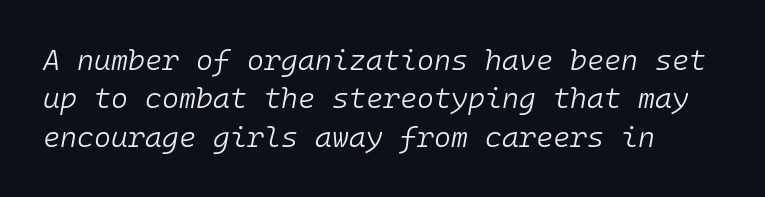
The image shows 29 px light type, italic (leaning right), monospaced; set normal line spacing (1.32x), normal letter spacing, not underlined; low stroke contrast and a medium x-height.
